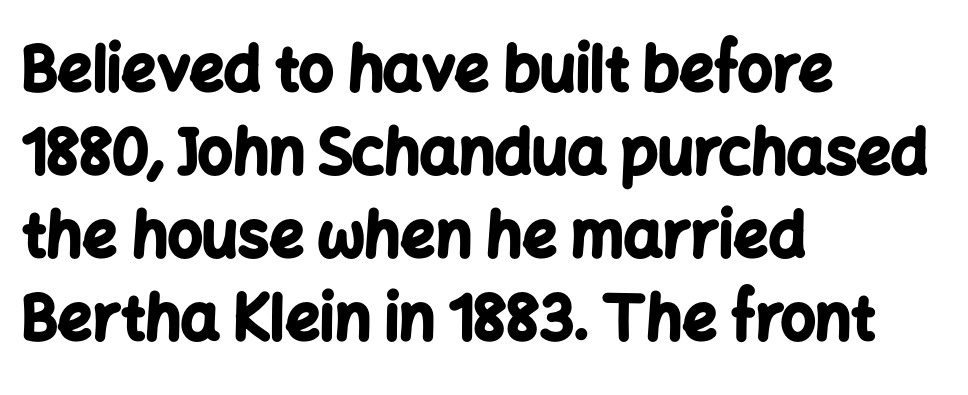
Q: Is the text bold? A: Yes.
Q: Is the text italic (slanted)? A: No, it is upright.
Q: Is the typeface a serif or a sans-serif typeface? A: Sans-serif.
Q: Is the text underlined? A: No.
Q: How is the paragraph aligned? A: Left-aligned.
Q: Is the spacing between letters normal or unusually wide? A: Normal.
Q: Is the spacing between lines tight, normal or loose? A: Normal.
Q: Width (condensed, normal, or wide)? A: Normal.
Q: Stroke contrast? A: Low.
Q: x-height? A: Medium.
Q: Monospaced? A: No.
